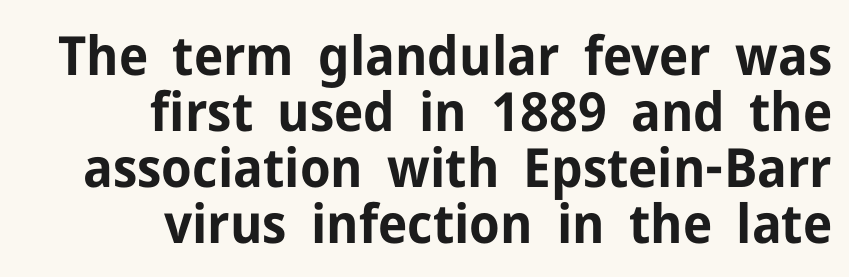
The glyphs are unaccompanied by any horizontal stroke below them. Notice how the stems are strictly vertical — no italics here. Is there much room between lines? No — they nearly touch. A typesetter would call this proportional, since set widths differ per character. Stroke terminals: plain, sans-serif.
